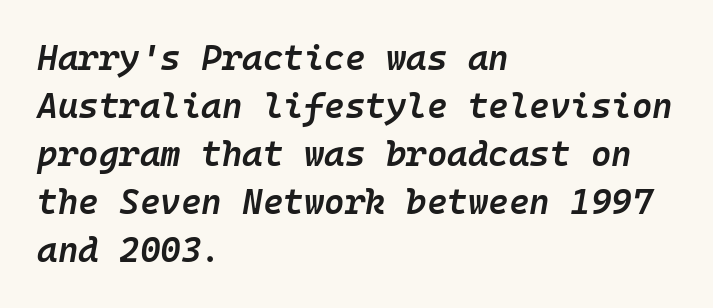
The lettering tilts uniformly, giving the passage an italic look. The tracking reads as untouched default to a designer's eye. Leading: standard. Any mark beneath the type? The region is blank. Looks like terminal output: every glyph gets an equal slot.
